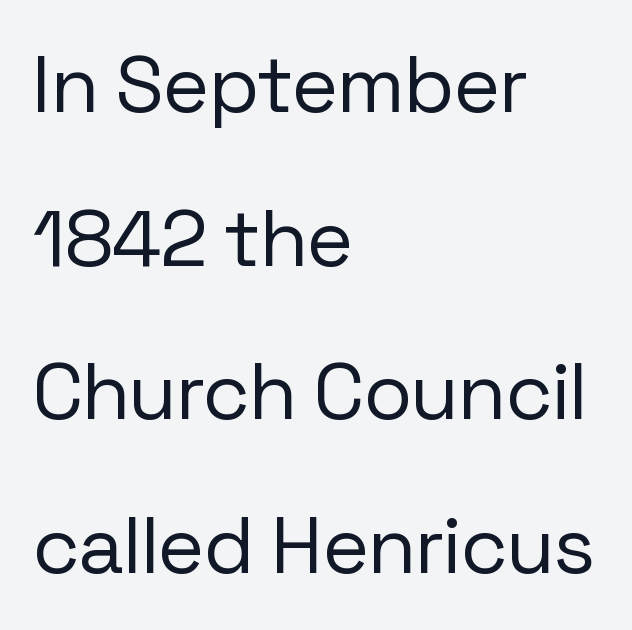
The foot of each line stays bare and open. Style check: upright. To sum up the face: it is a sans, with no serifs. How are the letters spaced? Ordinarily, with no added tracking. Is this a fixed-width face? No — the glyphs have proportional, varying widths. The rendering uses a large line-height, opening up the rows.
